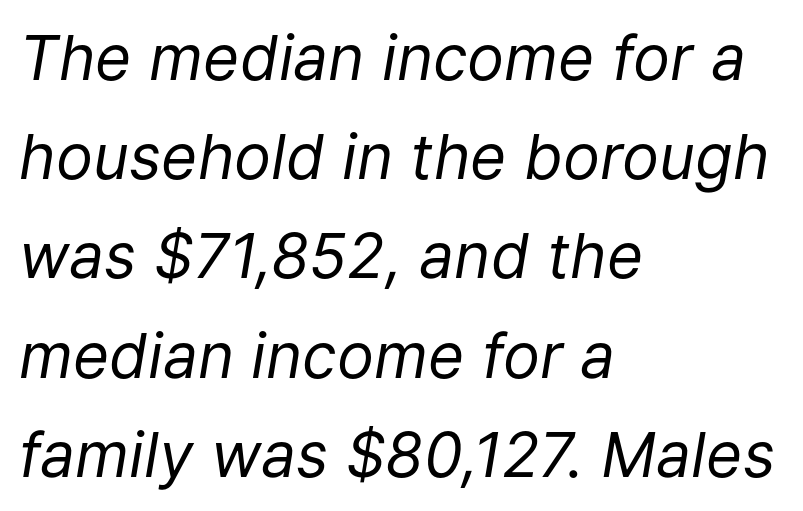
Nothing unusual about the tracking: characters are spaced as the font intends. The passage shown is typed in a proportional face where columns would drift. Bold? No — there's no thickening of the strokes. Does the copy run flush right? No — it runs flush left. The block of text has a typical density, with ordinary space between rows. Characters are canted at an angle relative to the baseline's perpendicular.
